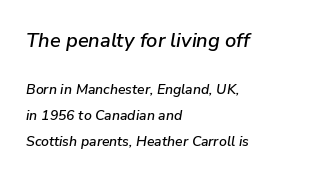
{"italic": "yes", "lean": "right", "slant_degrees": 9, "underline": "no", "align": "left", "line_spacing_ratio": 1.85, "letter_spacing": "normal", "letter_spacing_em": 0.0, "larger_block": "first", "size_ratio": 1.43, "glyph_px": 20}
